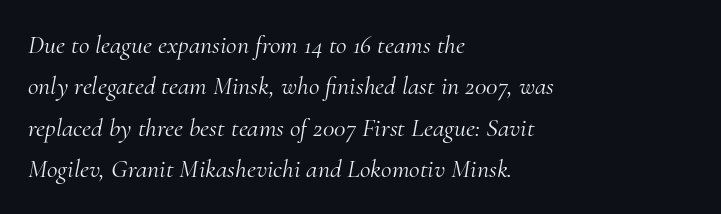
{"italic": "yes", "lean": "right", "slant_degrees": 10, "bold": "no", "underline": "no", "align": "left", "line_spacing": "normal", "line_spacing_ratio": 1.59, "letter_spacing": "normal", "letter_spacing_em": 0.0, "glyph_px": 26}
